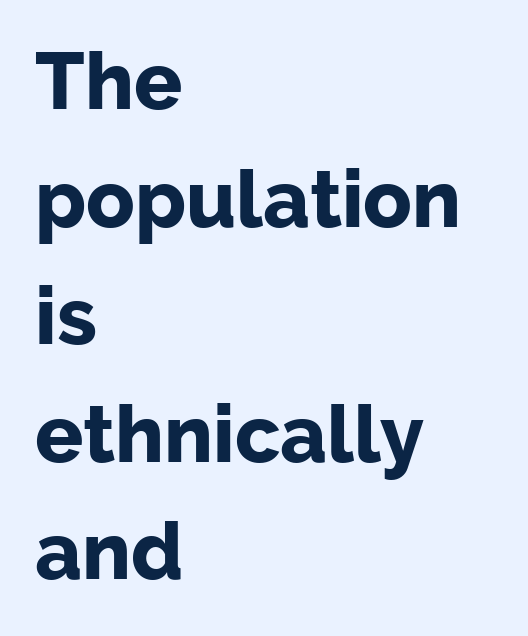
The axis of the letterforms is exactly vertical. Casual observation: everything's shoved over to the left. The passage shown has conventional tracking throughout. On the weight axis this lands at bold, roughly 700. What kind of face is this? One without serifs — a sans. Each row of text sits above clean, open space.
